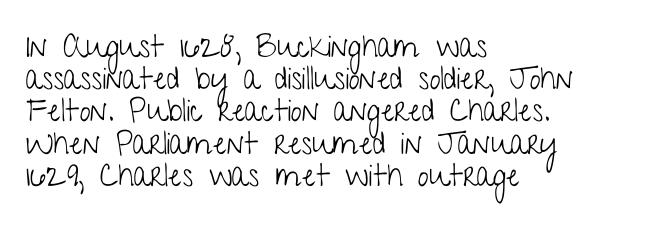
Q: Is the text bold? A: No.
Q: Is the text italic (slanted)? A: No, it is upright.
Q: Is the typeface a serif or a sans-serif typeface? A: Sans-serif.
Q: Is the text underlined? A: No.
Q: How is the paragraph aligned? A: Left-aligned.
Q: Is the spacing between letters normal or unusually wide? A: Normal.
Q: Is the spacing between lines tight, normal or loose? A: Tight.
Q: Width (condensed, normal, or wide)? A: Condensed.
Q: Stroke contrast? A: Low.
Q: x-height? A: Medium.
Q: Monospaced? A: No.
